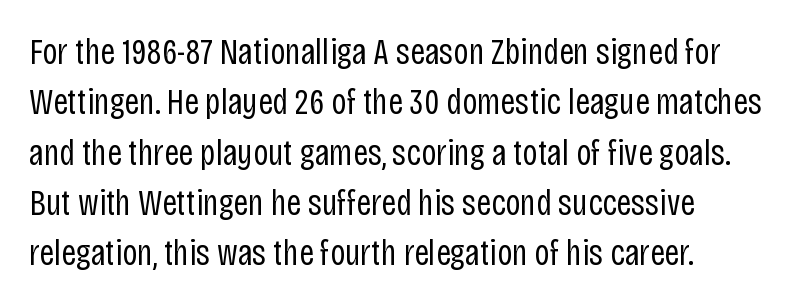
Q: Is the text bold? A: No.
Q: Is the text italic (slanted)? A: No, it is upright.
Q: Is the typeface a serif or a sans-serif typeface? A: Sans-serif.
Q: Is the text underlined? A: No.
Q: How is the paragraph aligned? A: Left-aligned.
Q: Is the spacing between letters normal or unusually wide? A: Normal.
Q: Is the spacing between lines tight, normal or loose? A: Normal.
Q: Width (condensed, normal, or wide)? A: Condensed.
Q: Stroke contrast? A: Low.
Q: x-height? A: Large.
Q: Monospaced? A: No.
